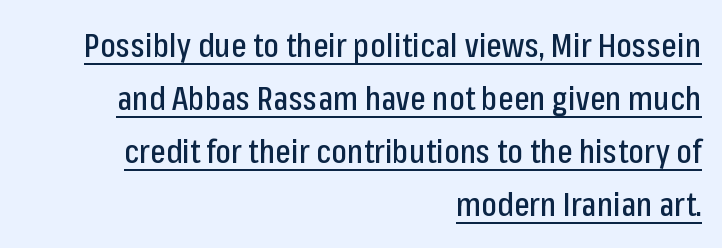
Q: Is the text italic (slanted)? A: No, it is upright.
Q: Is the typeface a serif or a sans-serif typeface? A: Sans-serif.
Q: Is the text underlined? A: Yes.
Q: How is the paragraph aligned? A: Right-aligned.
Q: Is the spacing between letters normal or unusually wide? A: Normal.
Q: Is the spacing between lines tight, normal or loose? A: Normal.
Q: Width (condensed, normal, or wide)? A: Condensed.
Q: Stroke contrast? A: Low.
Q: x-height? A: Medium.
Q: Monospaced? A: No.
